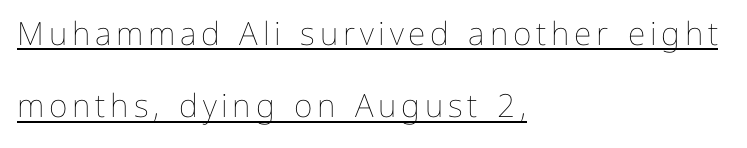
Tall strokes in this sample are plumb rather than angled. Leftover space on each line is placed entirely after the last word. The sample's only ornament is a line tracing under the words. Ink coverage per letter is moderate at most. Summary of vertical rhythm: relaxed, with wide interline spacing.
